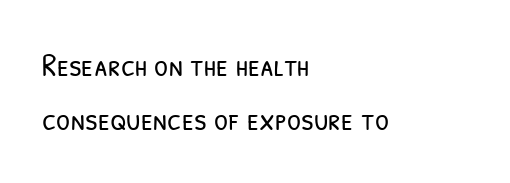
{"serif": "no", "bold": "no", "weight": "light", "width": "condensed", "stroke_contrast": "low", "x_height": "medium", "monospaced": "no", "underline": "no", "align": "left", "line_spacing": "normal", "line_spacing_ratio": 1.69, "letter_spacing": "normal", "letter_spacing_em": 0.0, "glyph_px": 32}
